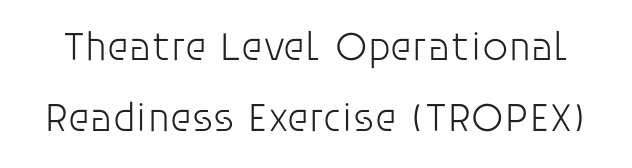
Q: Is the text bold? A: No.
Q: Is the text italic (slanted)? A: No, it is upright.
Q: Is the typeface a serif or a sans-serif typeface? A: Sans-serif.
Q: Is the text underlined? A: No.
Q: Is the spacing between letters normal or unusually wide? A: Normal.
Q: Width (condensed, normal, or wide)? A: Normal.
Q: Stroke contrast? A: Low.
Q: x-height? A: Large.
Q: Monospaced? A: No.
